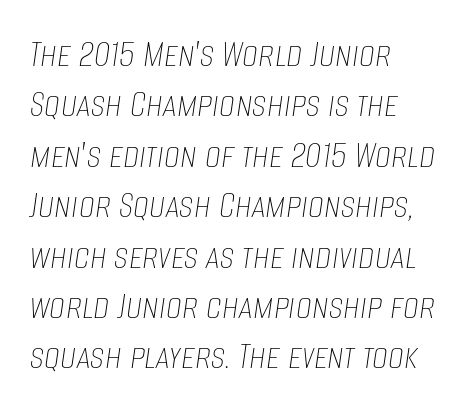
{"italic": "yes", "lean": "right", "slant_degrees": 8, "bold": "no", "weight": "thin", "width": "condensed", "stroke_contrast": "low", "x_height": "large", "monospaced": "no", "underline": "no", "align": "left", "line_spacing": "normal", "line_spacing_ratio": 1.26, "letter_spacing": "normal", "letter_spacing_em": 0.0, "glyph_px": 40}
